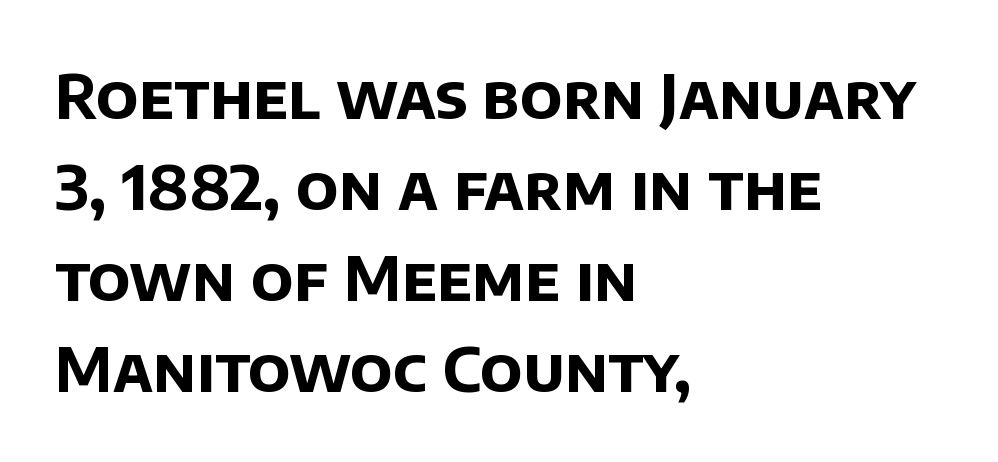
{"serif": "no", "bold": "yes", "weight": "bold", "width": "normal", "stroke_contrast": "low", "x_height": "large", "monospaced": "no", "underline": "no", "align": "left", "line_spacing": "normal", "line_spacing_ratio": 1.47, "letter_spacing": "normal", "letter_spacing_em": 0.0, "glyph_px": 62}
